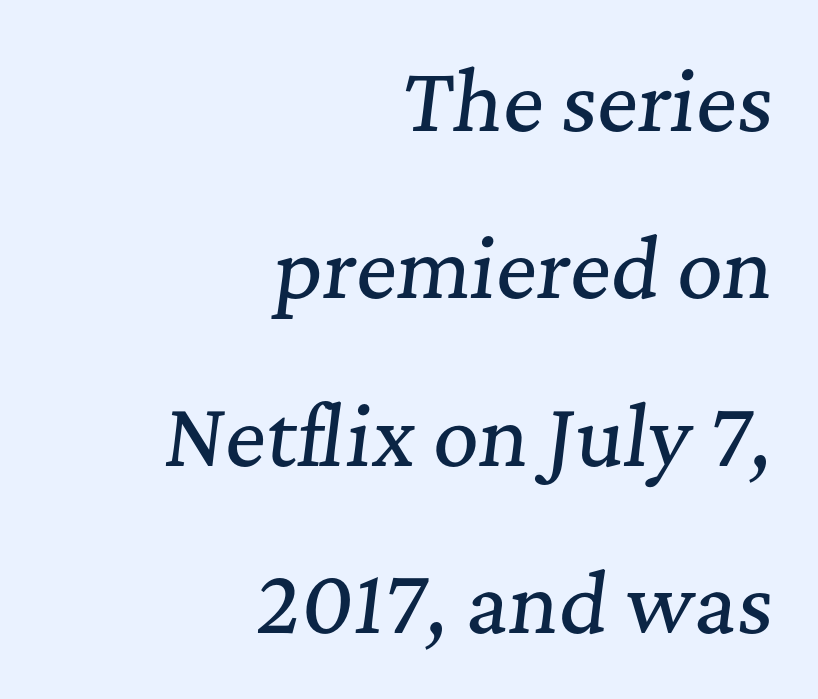
{"serif": "yes", "italic": "yes", "lean": "right", "slant_degrees": 7, "width": "normal", "stroke_contrast": "medium", "x_height": "medium", "monospaced": "no", "underline": "no", "align": "right", "line_spacing": "loose", "line_spacing_ratio": 2.12, "letter_spacing": "normal", "letter_spacing_em": 0.0, "glyph_px": 79}
